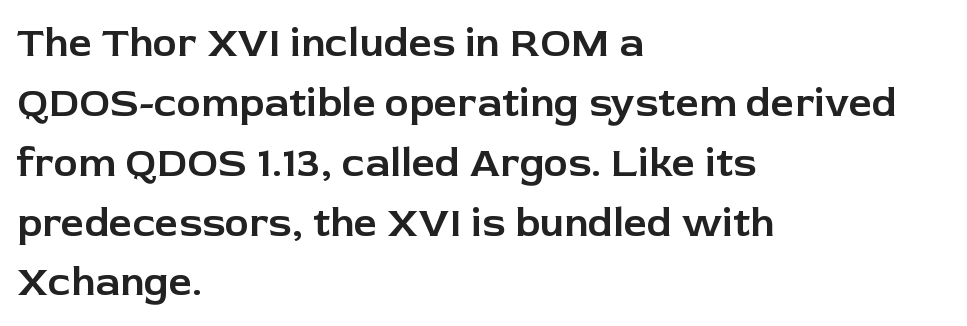
The ragged edge is on the right, which tells us the setting is flush left. Anything drawn beneath the words? Only blank space. Note: no serifs on the glyphs. The face used here is proportionally spaced, like ordinary book or web type.
